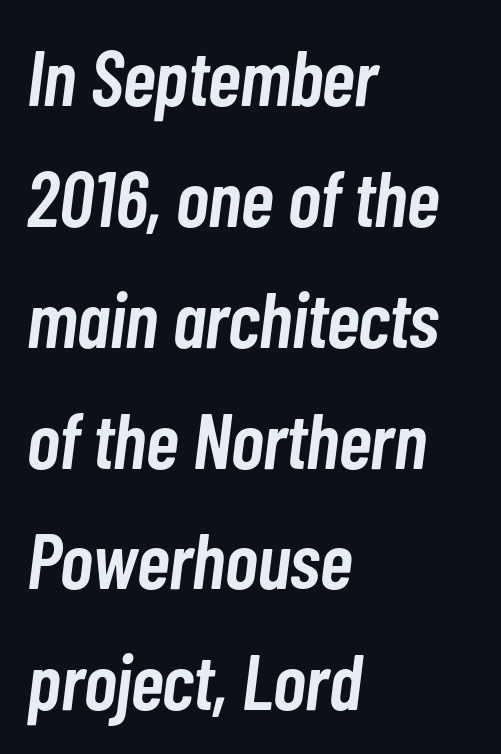
Q: Is the text bold? A: Semi-bold.
Q: Is the text italic (slanted)? A: Yes, it leans right by about 7 degrees.
Q: Is the text underlined? A: No.
Q: How is the paragraph aligned? A: Left-aligned.
Q: Is the spacing between letters normal or unusually wide? A: Normal.
Q: Is the spacing between lines tight, normal or loose? A: Normal.
Q: Width (condensed, normal, or wide)? A: Condensed.
Q: Stroke contrast? A: Low.
Q: x-height? A: Medium.
Q: Monospaced? A: No.
